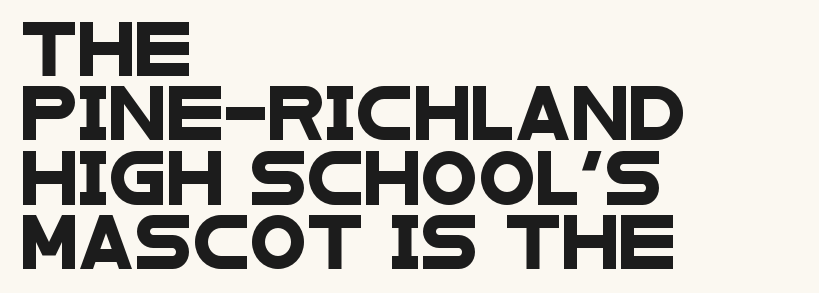
{"serif": "no", "width": "wide", "stroke_contrast": "low", "x_height": "large", "monospaced": "no", "underline": "no", "align": "left", "line_spacing_ratio": 1.24, "letter_spacing": "normal", "letter_spacing_em": 0.0, "glyph_px": 52}
